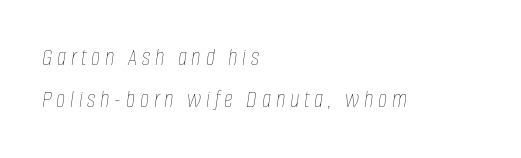
Q: Is the text bold? A: No.
Q: Is the text italic (slanted)? A: Yes, it leans right by about 8 degrees.
Q: Is the text underlined? A: No.
Q: How is the paragraph aligned? A: Left-aligned.
Q: Is the spacing between lines tight, normal or loose? A: Normal.
